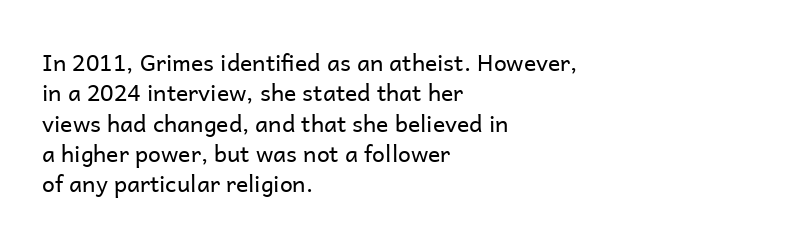
The image shows 23 px text type, upright; set left-aligned, normal line spacing (1.32x), normal letter spacing, not underlined.
